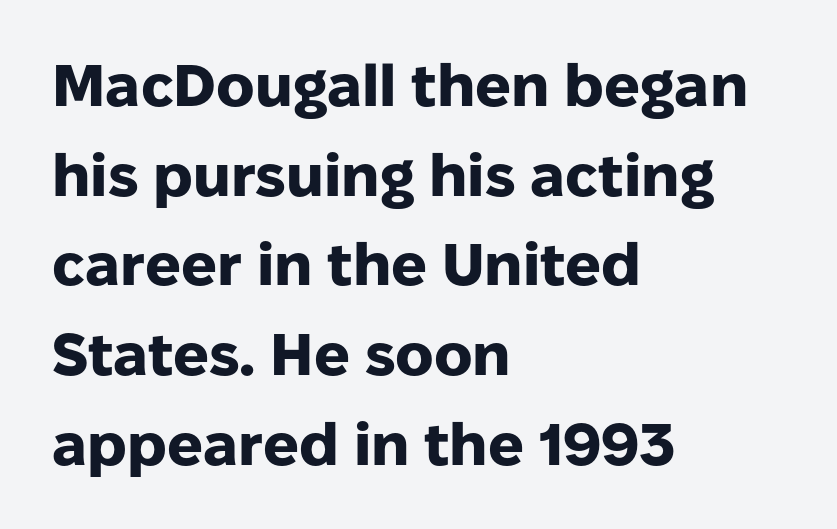
Q: Is the text bold? A: Yes.
Q: Is the text italic (slanted)? A: No, it is upright.
Q: Is the typeface a serif or a sans-serif typeface? A: Sans-serif.
Q: Is the text underlined? A: No.
Q: How is the paragraph aligned? A: Left-aligned.
Q: Is the spacing between letters normal or unusually wide? A: Normal.
Q: Is the spacing between lines tight, normal or loose? A: Normal.
Q: Width (condensed, normal, or wide)? A: Normal.
Q: Stroke contrast? A: Low.
Q: x-height? A: Medium.
Q: Monospaced? A: No.
